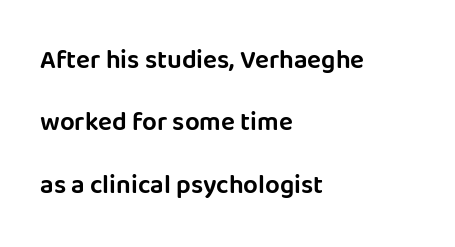
The image shows 26 px text type, upright; set left-aligned, loose line spacing (2.4x), normal letter spacing, not underlined.
